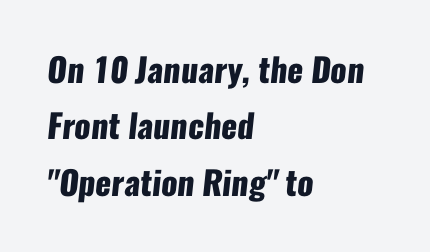
The image shows 33 px heavy, condensed sans-serif type; set left-aligned, line spacing 1.71x, normal letter spacing, not underlined; low stroke contrast and a medium x-height.
